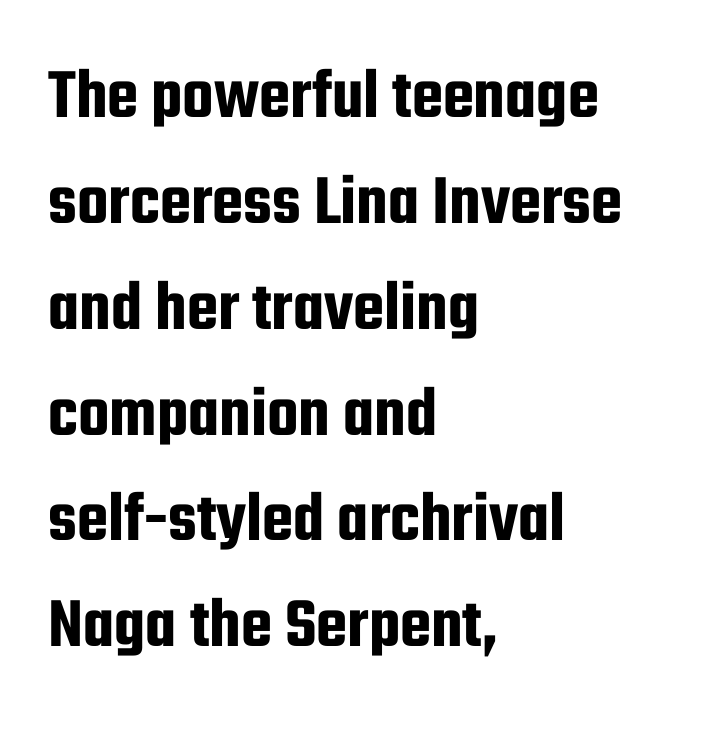
The image shows 72 px condensed sans-serif type, upright; set left-aligned, normal line spacing (1.47x), normal letter spacing, not underlined; low stroke contrast and a medium x-height.
